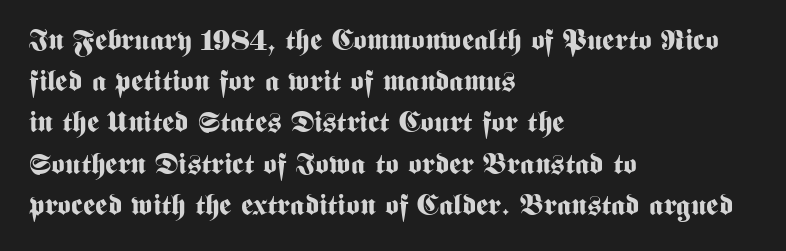
{"serif": "no", "italic": "no", "bold": "yes", "weight": "bold", "width": "condensed", "stroke_contrast": "medium", "x_height": "medium", "monospaced": "no", "underline": "no", "align": "left", "line_spacing": "normal", "line_spacing_ratio": 1.42, "letter_spacing": "normal", "letter_spacing_em": 0.0, "glyph_px": 29}
